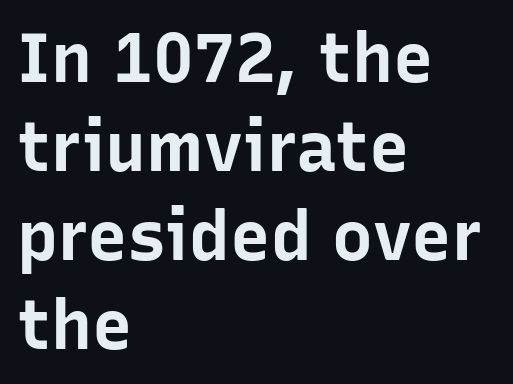
Q: Is the text bold? A: Yes.
Q: Is the text italic (slanted)? A: No, it is upright.
Q: Is the typeface a serif or a sans-serif typeface? A: Sans-serif.
Q: Is the text underlined? A: No.
Q: How is the paragraph aligned? A: Left-aligned.
Q: Is the spacing between letters normal or unusually wide? A: Normal.
Q: Is the spacing between lines tight, normal or loose? A: Normal.
Q: Width (condensed, normal, or wide)? A: Normal.
Q: Stroke contrast? A: Low.
Q: x-height? A: Medium.
Q: Monospaced? A: No.
